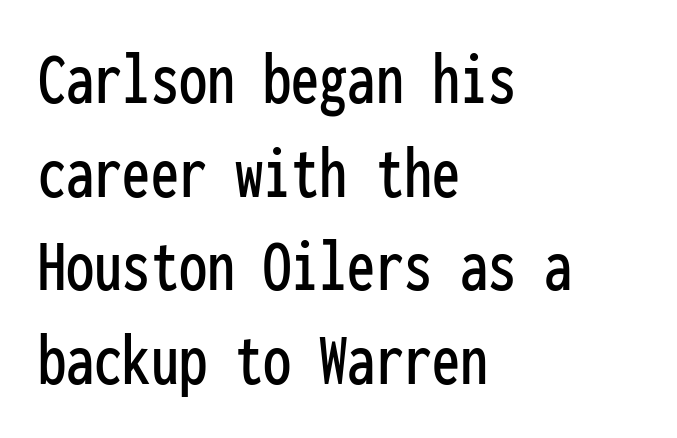
Q: Is the text italic (slanted)? A: No, it is upright.
Q: Is the typeface a serif or a sans-serif typeface? A: Sans-serif.
Q: Is the text underlined? A: No.
Q: How is the paragraph aligned? A: Left-aligned.
Q: Is the spacing between letters normal or unusually wide? A: Normal.
Q: Is the spacing between lines tight, normal or loose? A: Normal.
Q: Width (condensed, normal, or wide)? A: Condensed.
Q: Stroke contrast? A: Low.
Q: x-height? A: Medium.
Q: Monospaced? A: Yes.
